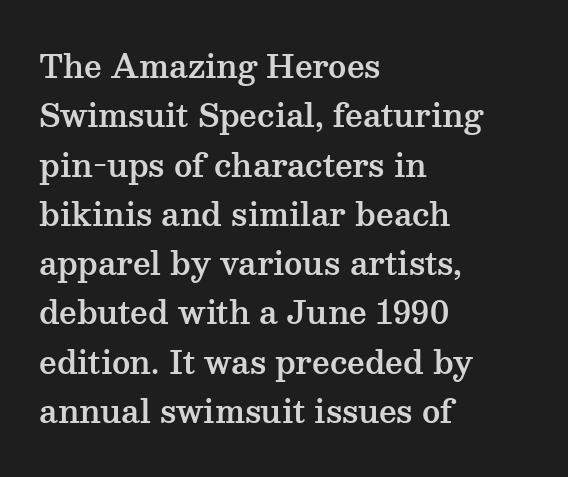
Leading matches the norm, producing a regular column. Short and long lines alike share a common starting point at left. Style check: upright. Do the characters align in a grid? No, the font is proportional. Each row of text sits above clean, open space.
